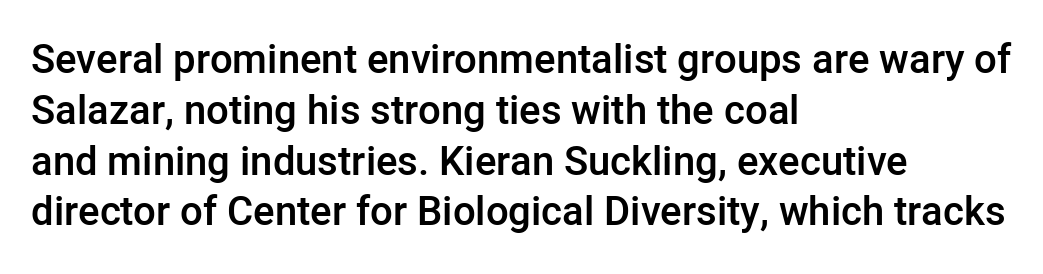
{"serif": "no", "italic": "no", "bold": "semi", "weight": "semibold", "width": "normal", "stroke_contrast": "low", "x_height": "medium", "monospaced": "no", "underline": "no", "align": "left", "line_spacing": "normal", "line_spacing_ratio": 1.27, "letter_spacing": "normal", "letter_spacing_em": 0.0, "glyph_px": 40}
